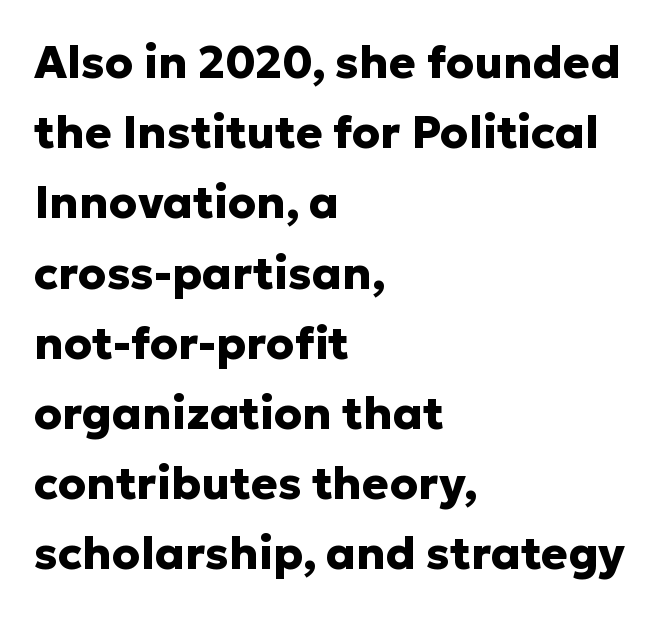
Here the designer chose a conventional face with non-uniform glyph widths. Baseline-to-baseline distance is the conventional proportion of letter height. The face used here is rendered with its standard letterfit. Heavy, bold letterforms.
